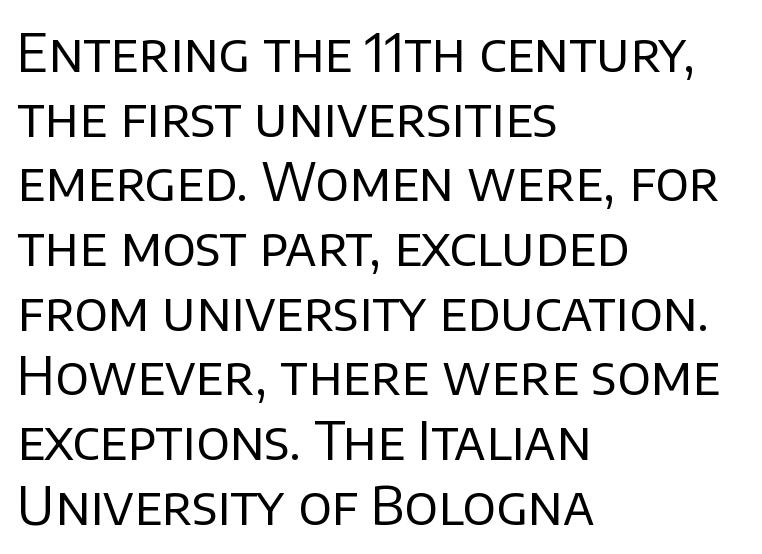
Q: Is the text bold? A: No.
Q: Is the text italic (slanted)? A: No, it is upright.
Q: Is the typeface a serif or a sans-serif typeface? A: Sans-serif.
Q: Is the text underlined? A: No.
Q: How is the paragraph aligned? A: Left-aligned.
Q: Is the spacing between letters normal or unusually wide? A: Normal.
Q: Width (condensed, normal, or wide)? A: Normal.
Q: Stroke contrast? A: Low.
Q: x-height? A: Large.
Q: Monospaced? A: No.
